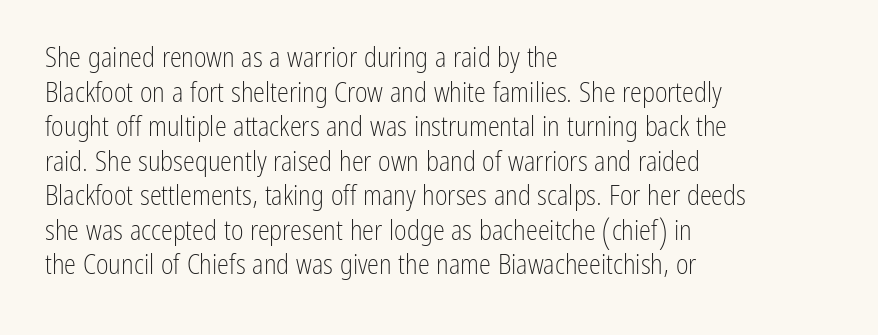
Q: Is the text bold? A: No.
Q: Is the text italic (slanted)? A: No, it is upright.
Q: Is the text underlined? A: No.
Q: How is the paragraph aligned? A: Left-aligned.
Q: Is the spacing between letters normal or unusually wide? A: Normal.
Q: Is the spacing between lines tight, normal or loose? A: Normal.
